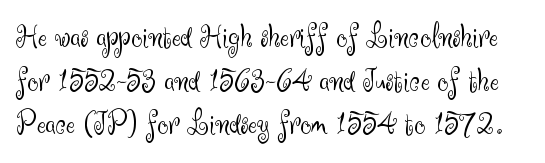
{"serif": "no", "italic": "no", "bold": "no", "weight": "light", "width": "normal", "stroke_contrast": "medium", "x_height": "small", "monospaced": "no", "underline": "no", "line_spacing": "normal", "line_spacing_ratio": 1.28, "letter_spacing": "normal", "letter_spacing_em": 0.0, "glyph_px": 34}
